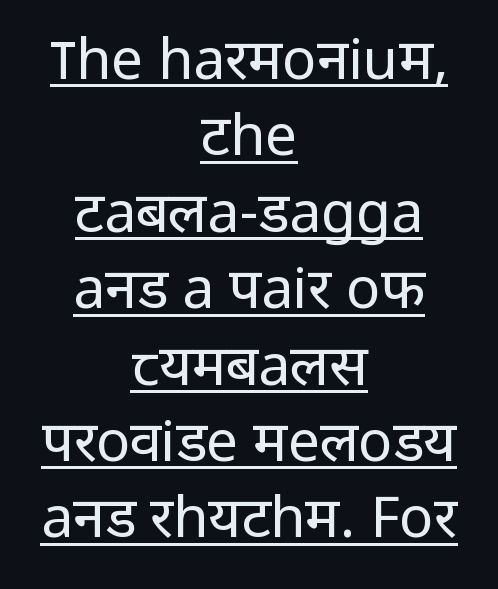
These glyphs show unthickened strokes, regular width or finer. Is there an underline? Yes — a line sits under the letters. Do the characters align in a grid? No, the font is proportional. Tall strokes in this sample are plumb rather than angled. Regular leading. Alignment: centered.
